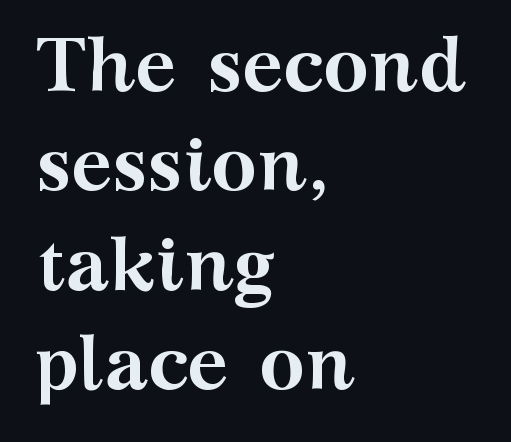
Q: Is the text bold? A: Yes.
Q: Is the text italic (slanted)? A: No, it is upright.
Q: Is the typeface a serif or a sans-serif typeface? A: Serif.
Q: Is the text underlined? A: No.
Q: How is the paragraph aligned? A: Left-aligned.
Q: Is the spacing between letters normal or unusually wide? A: Normal.
Q: Is the spacing between lines tight, normal or loose? A: Normal.
Q: Width (condensed, normal, or wide)? A: Wide.
Q: Stroke contrast? A: Medium.
Q: x-height? A: Medium.
Q: Monospaced? A: No.
